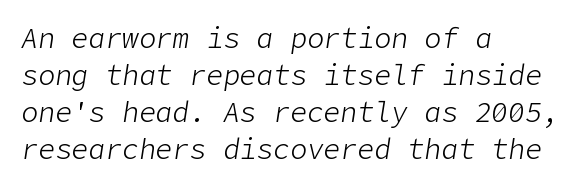
The weight would be labelled regular, book, light, or lighter still. Words appear dense and cohesive because spacing is normal. A clean baseline with only descenders dipping below it. This block has exactly the height ordinary leading produces. Every row of glyphs begins at an identical x-position on the left. Every character sits at an angle, as italics do.
